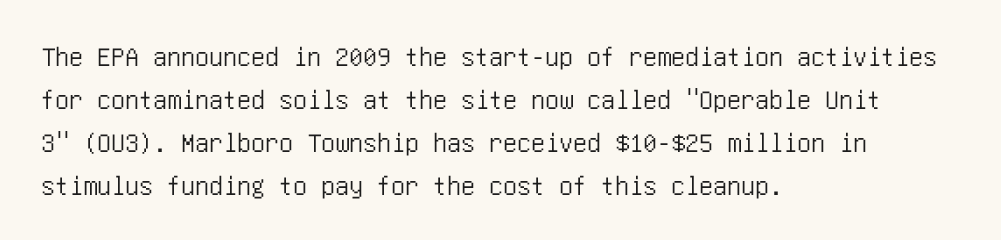
{"serif": "no", "italic": "no", "width": "condensed", "stroke_contrast": "low", "x_height": "large", "underline": "no", "align": "left", "line_spacing": "normal", "line_spacing_ratio": 1.53, "letter_spacing": "normal", "letter_spacing_em": 0.0, "glyph_px": 28}
